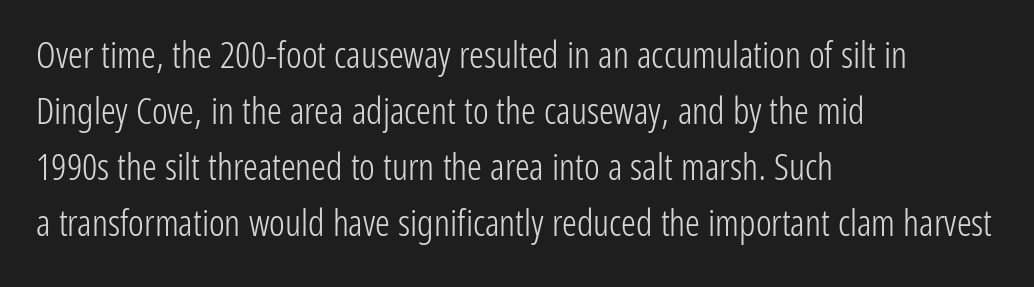
The image shows 37 px light, condensed sans-serif type, upright; set left-aligned, normal line spacing (1.51x), normal letter spacing, not underlined; low stroke contrast and a medium x-height.
